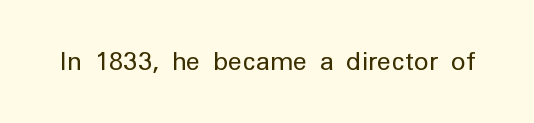
The image shows 25 px text type, upright; set normal letter spacing, not underlined.
